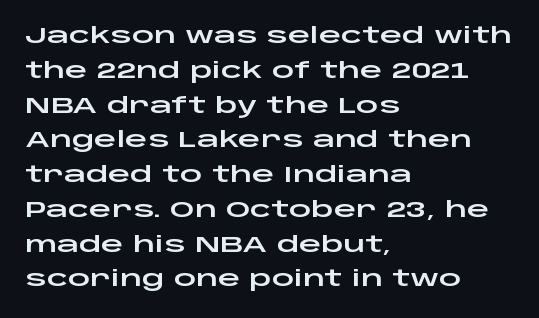
The letters stand straight up with perfectly vertical stems. The strip under each line holds only bare page. Each new line begins a customary step beneath the previous one. Inter-character spacing is left at the font's built-in metrics. The paragraph shown leans on its left margin.
